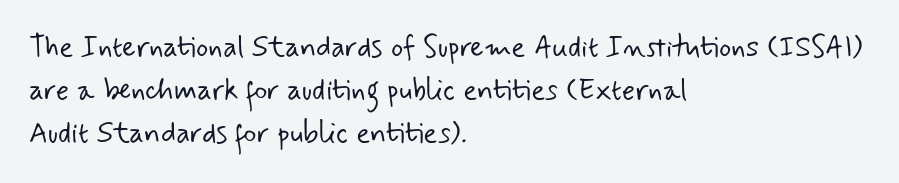
{"serif": "no", "bold": "no", "weight": "light", "width": "normal", "stroke_contrast": "low", "x_height": "small", "monospaced": "no", "underline": "no", "align": "left", "line_spacing": "normal", "line_spacing_ratio": 1.48, "letter_spacing": "normal", "letter_spacing_em": 0.0, "glyph_px": 29}
